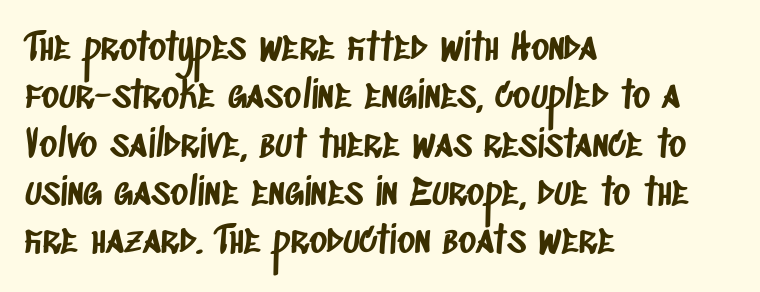
Q: Is the typeface a serif or a sans-serif typeface? A: Sans-serif.
Q: Is the text underlined? A: No.
Q: How is the paragraph aligned? A: Left-aligned.
Q: Is the spacing between letters normal or unusually wide? A: Normal.
Q: Is the spacing between lines tight, normal or loose? A: Normal.
Q: Width (condensed, normal, or wide)? A: Condensed.
Q: Stroke contrast? A: Low.
Q: x-height? A: Large.
Q: Monospaced? A: No.
